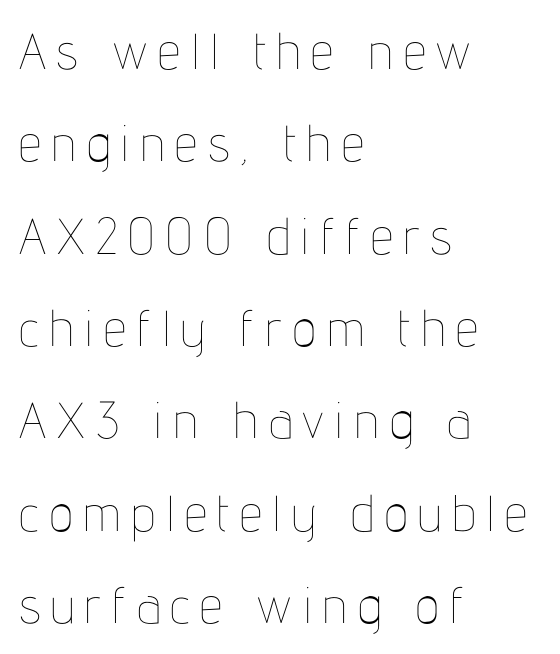
Q: Is the text bold? A: No.
Q: Is the text italic (slanted)? A: No, it is upright.
Q: Is the text underlined? A: No.
Q: How is the paragraph aligned? A: Left-aligned.
Q: Is the spacing between letters normal or unusually wide? A: Unusually wide.
Q: Width (condensed, normal, or wide)? A: Condensed.
Q: Stroke contrast? A: Low.
Q: x-height? A: Medium.
Q: Monospaced? A: No.
